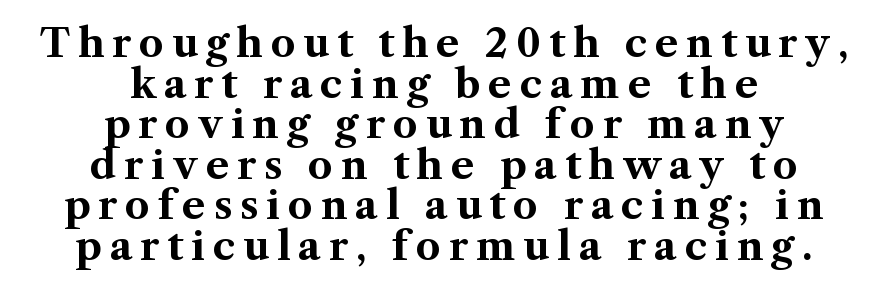
{"serif": "yes", "italic": "no", "bold": "yes", "weight": "bold", "width": "normal", "stroke_contrast": "medium", "x_height": "medium", "monospaced": "no", "underline": "no", "align": "center", "line_spacing": "tight", "line_spacing_ratio": 1.04, "letter_spacing": "wide", "letter_spacing_em": 0.2, "glyph_px": 39}
